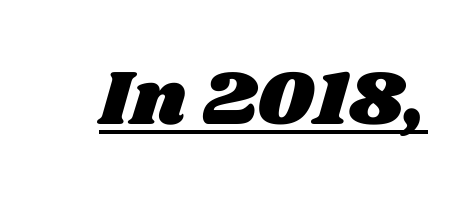
Q: Is the text underlined? A: Yes.
Q: Is the spacing between letters normal or unusually wide? A: Normal.
Q: Width (condensed, normal, or wide)? A: Wide.
Q: Stroke contrast? A: Medium.
Q: x-height? A: Large.
Q: Monospaced? A: No.
